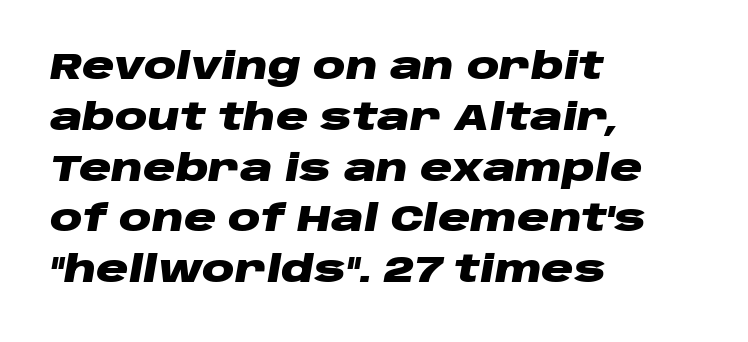
Plain, unruled lines of type. The horizontal fit of the characters is conventional and even. The rows are spaced the way most documents space them. The passage shown is typed in a proportional face where columns would drift.
